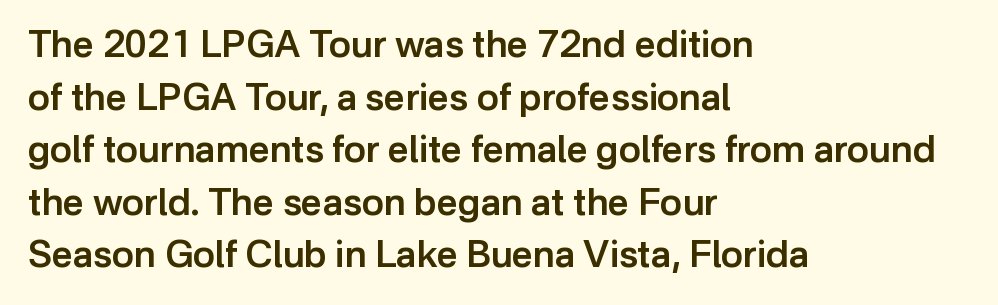
The image shows 37 px semibold sans-serif type, upright; set left-aligned, normal line spacing (1.42x), normal letter spacing, not underlined; low stroke contrast and a medium x-height.
